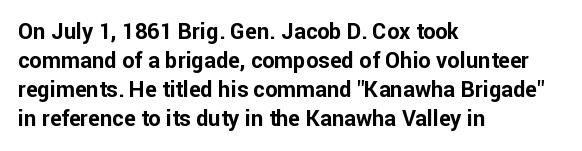
The image shows 22 px bold type, upright; set left-aligned, normal line spacing (1.32x), normal letter spacing, not underlined.
